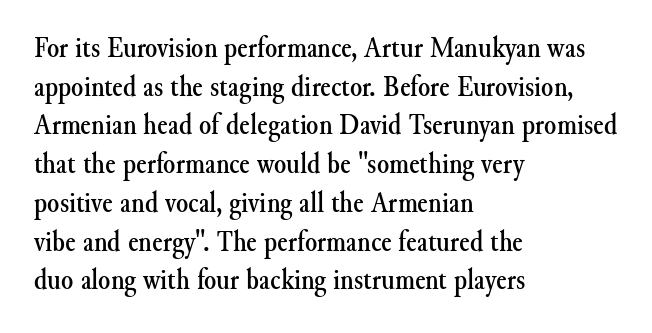
The image shows 31 px serif type, upright; set left-aligned, normal line spacing (1.25x), normal letter spacing, not underlined; medium stroke contrast and a small x-height.
